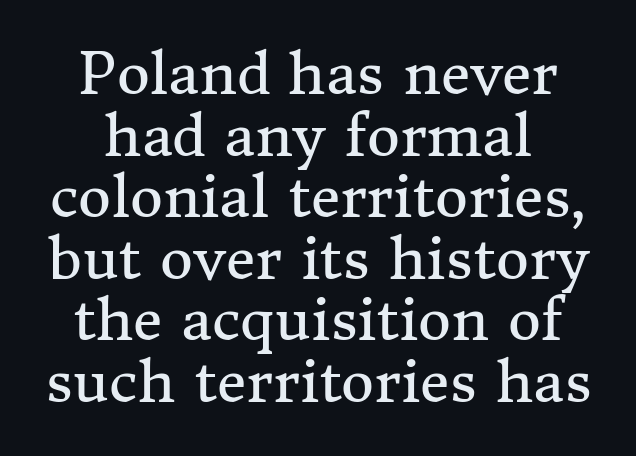
The passage shown is not bold in any degree. The zone under the glyphs is completely vacant. Type style note: has serifs. Character widths vary here, with narrow letters taking less room than wide ones. Every character sits straight up, as roman type does.
